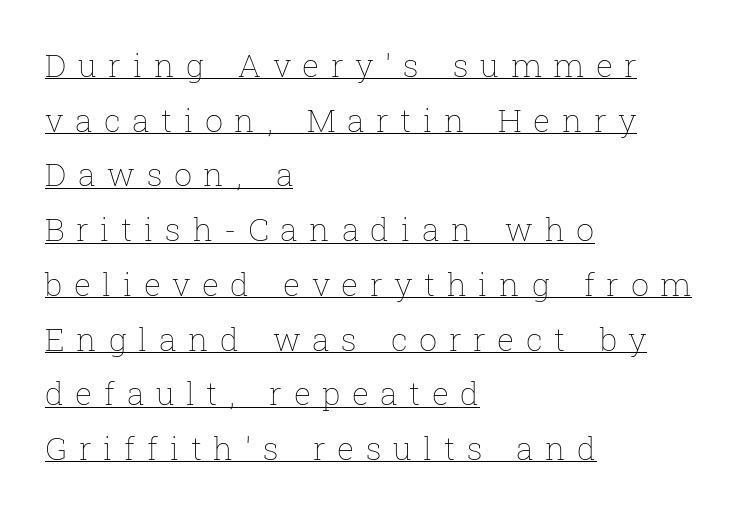
The strokes are not fattened; the text isn't bold. Short note: letters widely spaced. The setting favours the left margin, as ordinary paragraphs usually do. Posture: straight, roman, zero tilt. A rule runs beneath these lines of type. Think of a printed novel: that variable character pitch is what you see here.
